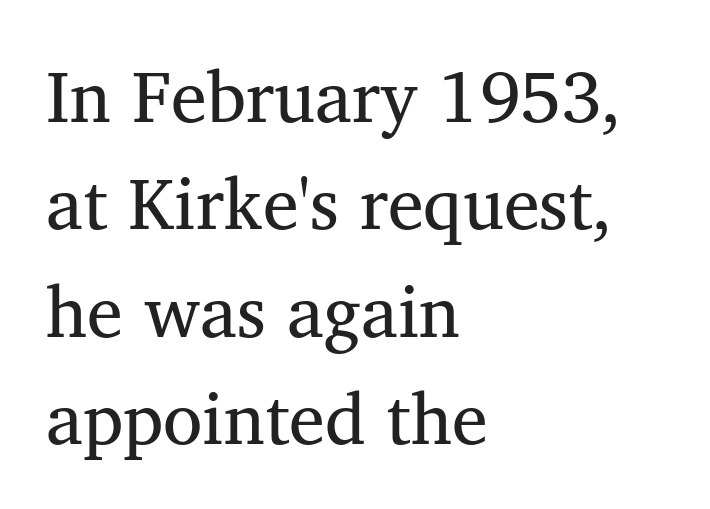
Q: Is the text bold? A: No.
Q: Is the text italic (slanted)? A: No, it is upright.
Q: Is the typeface a serif or a sans-serif typeface? A: Serif.
Q: Is the text underlined? A: No.
Q: How is the paragraph aligned? A: Left-aligned.
Q: Is the spacing between letters normal or unusually wide? A: Normal.
Q: Is the spacing between lines tight, normal or loose? A: Normal.
Q: Width (condensed, normal, or wide)? A: Normal.
Q: Stroke contrast? A: Medium.
Q: x-height? A: Medium.
Q: Monospaced? A: No.
